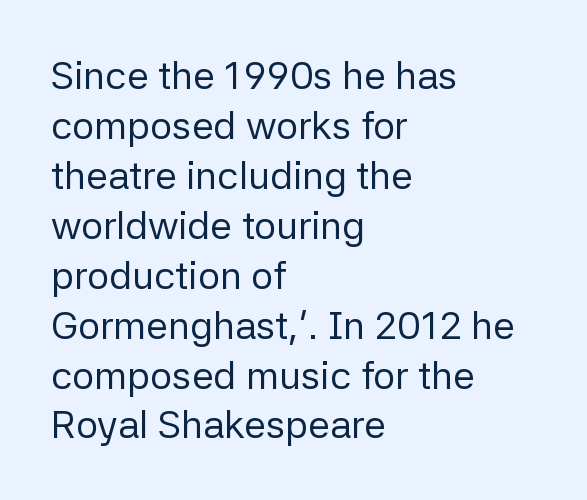
Summary of vertical rhythm: regular, with standard interline spacing. The strokes are not fattened; the text isn't bold. Visually the block forms a straight wall on the left and a jagged coastline on the right. Tracking here is standard; glyphs follow each other at the usual distance. The baseline area is clear. Notice how the stems are strictly vertical — no italics here.
